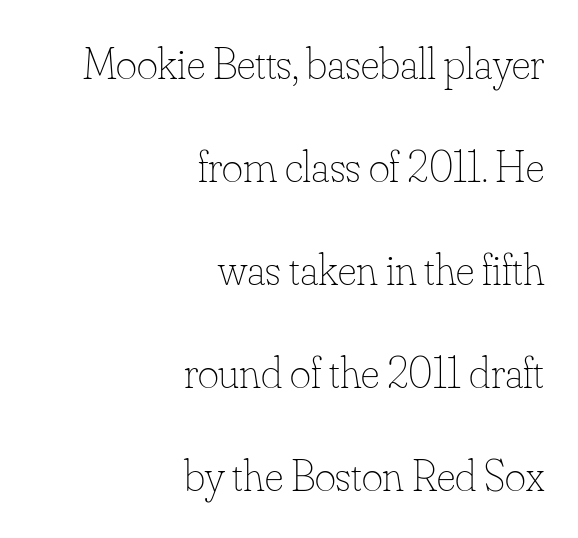
{"italic": "no", "bold": "no", "weight": "thin", "width": "normal", "stroke_contrast": "low", "x_height": "small", "monospaced": "no", "underline": "no", "align": "right", "line_spacing": "loose", "line_spacing_ratio": 2.29, "letter_spacing": "normal", "letter_spacing_em": 0.0, "glyph_px": 45}
